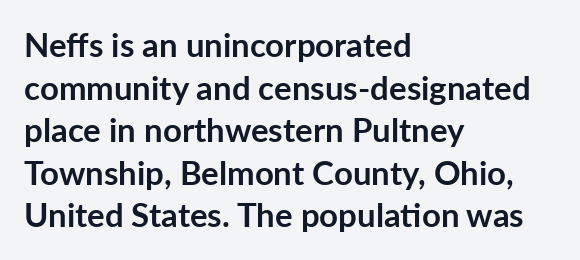
{"serif": "no", "italic": "no", "bold": "yes", "weight": "semibold", "width": "normal", "stroke_contrast": "low", "x_height": "medium", "monospaced": "no", "underline": "no", "align": "left", "line_spacing": "normal", "line_spacing_ratio": 1.29, "letter_spacing": "normal", "letter_spacing_em": 0.0, "glyph_px": 33}
